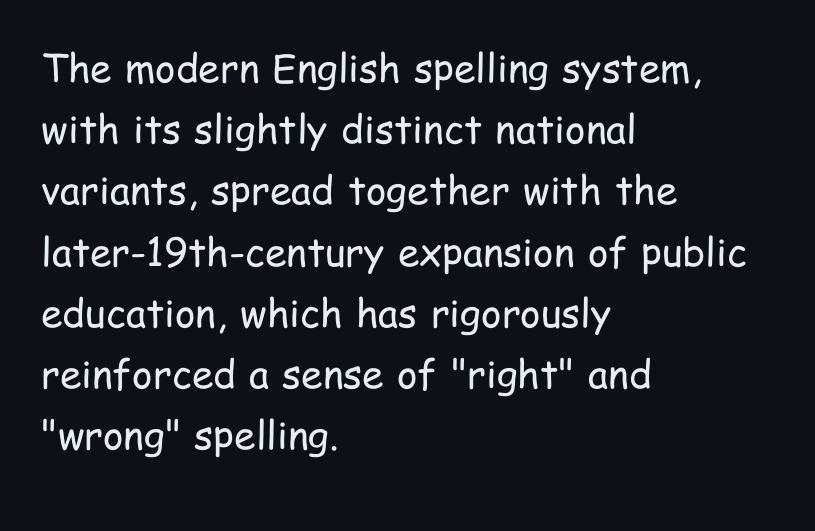
Heft: none added — not bold. These lines stack with their left ends in a neat column. A bare baseline throughout the passage. Looks like regular typesetting: each glyph gets only the width it needs. Does the type have serifs? No, each stem ends abruptly.
